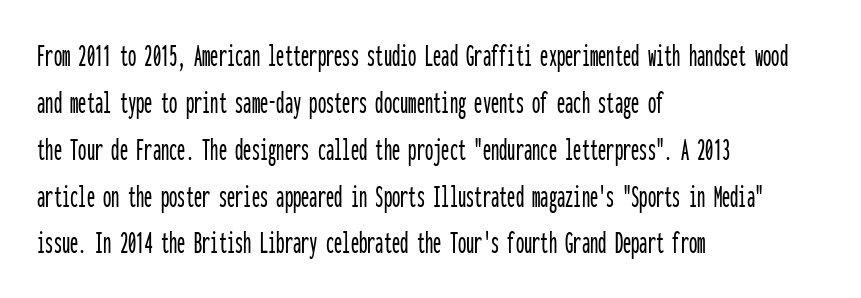
The letters march in equal steps, a hallmark of fixed-pitch type. The compositor pushed each line to the left boundary. Default kerning and tracking; the words read as compact shapes. No word sits above an underline.
